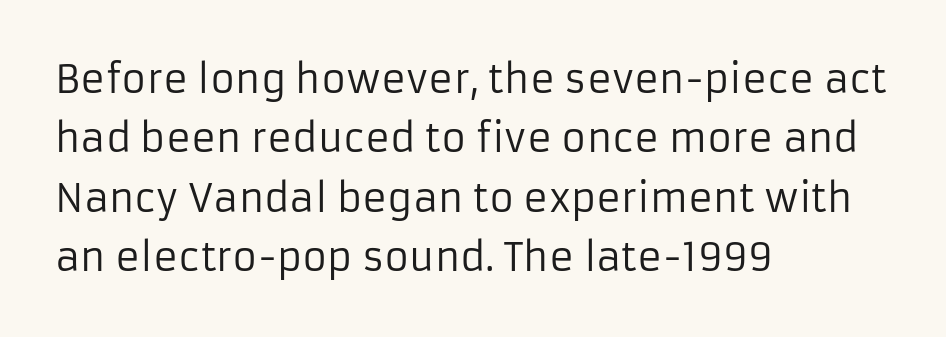
Honestly, the letter spacing is just normal — you wouldn't notice it. Caption: face not bold, strokes unweighted. The letters carry no serifs — their stems end cleanly without finishing strokes. Nope, not italic — everything's standing straight. A bare baseline throughout the passage.
